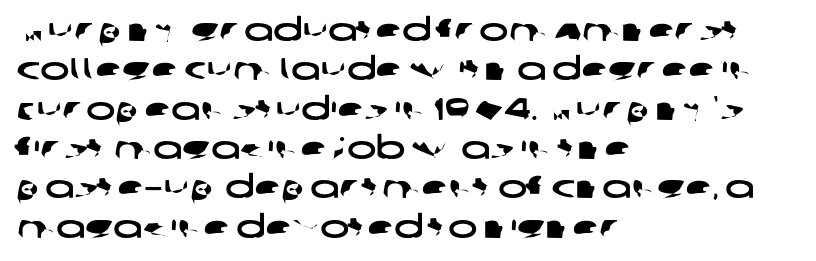
The area under the type is left untouched. Each word holds together tightly as a unit, with standard inter-letter gaps. This sample has the flowing, uneven cadence of proportional lettering. How would I describe the line gaps? Plain and ordinary.
